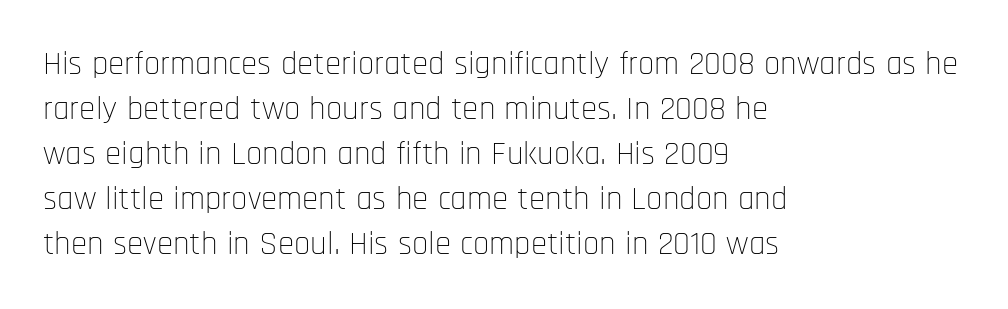
The image shows 33 px thin, condensed sans-serif type, upright; set left-aligned, normal line spacing (1.36x), normal letter spacing, not underlined; low stroke contrast and a large x-height.
